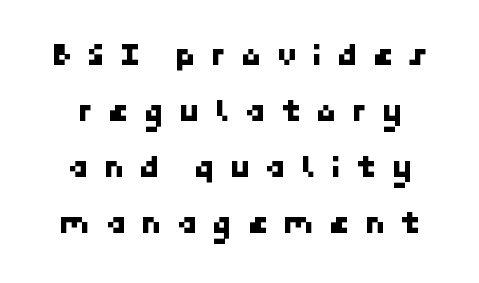
{"serif": "no", "width": "normal", "stroke_contrast": "low", "x_height": "medium", "underline": "no", "align": "center", "line_spacing": "normal", "line_spacing_ratio": 1.65, "letter_spacing": "wide", "letter_spacing_em": 0.42, "glyph_px": 34}
